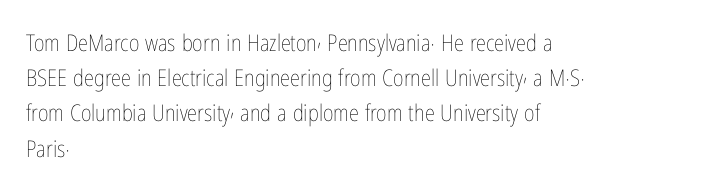
The image shows 23 px text type, upright; set left-aligned, normal line spacing (1.53x), normal letter spacing, not underlined.
